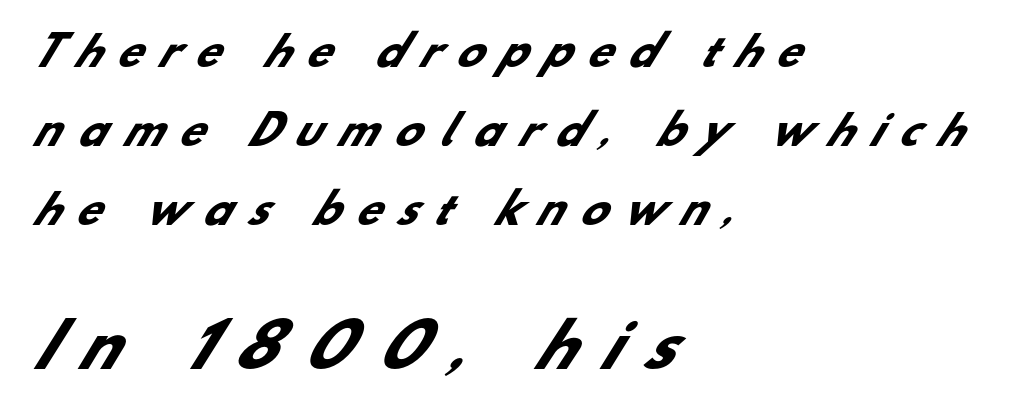
Q: Is the text bold? A: Yes.
Q: Is the typeface a serif or a sans-serif typeface? A: Sans-serif.
Q: Is the text underlined? A: No.
Q: How is the paragraph aligned? A: Left-aligned.
Q: Is the spacing between letters normal or unusually wide? A: Unusually wide.
Q: Is the spacing between lines tight, normal or loose? A: Loose.
Q: Which block of text is set in a larger size, the first (top) or the second (bottom)? A: The second (bottom) one.
Q: Width (condensed, normal, or wide)? A: Normal.
Q: Stroke contrast? A: Low.
Q: x-height? A: Small.
Q: Monospaced? A: No.
